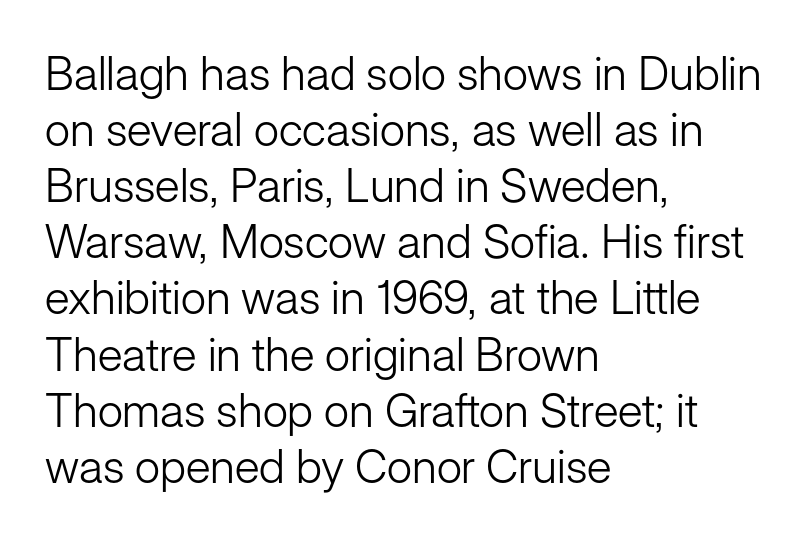
The image shows 46 px light sans-serif type, upright; set left-aligned, line spacing 1.22x, normal letter spacing, not underlined; low stroke contrast and a medium x-height.
